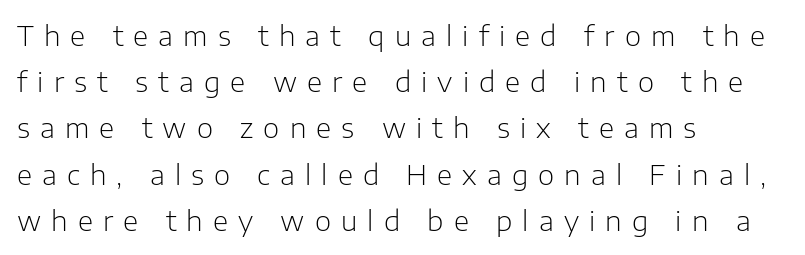
{"serif": "no", "italic": "no", "bold": "no", "weight": "light", "width": "normal", "stroke_contrast": "low", "x_height": "medium", "monospaced": "no", "underline": "no", "align": "left", "line_spacing": "normal", "line_spacing_ratio": 1.65, "letter_spacing": "wide", "letter_spacing_em": 0.36, "glyph_px": 28}
